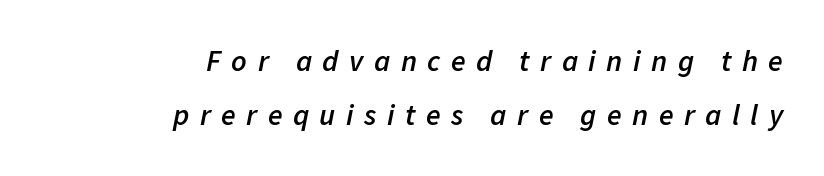
{"italic": "yes", "lean": "right", "slant_degrees": 11, "bold": "semi", "weight": "semibold", "width": "normal", "stroke_contrast": "low", "x_height": "medium", "monospaced": "no", "underline": "no", "align": "right", "line_spacing_ratio": 1.81, "letter_spacing": "wide", "letter_spacing_em": 0.35, "glyph_px": 30}
